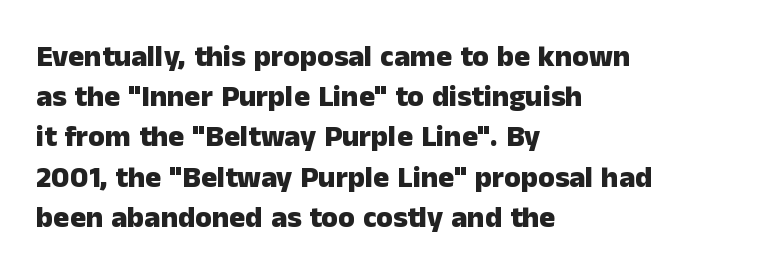
Q: Is the text bold? A: Yes.
Q: Is the text italic (slanted)? A: No, it is upright.
Q: Is the typeface a serif or a sans-serif typeface? A: Sans-serif.
Q: Is the text underlined? A: No.
Q: How is the paragraph aligned? A: Left-aligned.
Q: Is the spacing between letters normal or unusually wide? A: Normal.
Q: Is the spacing between lines tight, normal or loose? A: Normal.
Q: Width (condensed, normal, or wide)? A: Normal.
Q: Stroke contrast? A: Low.
Q: x-height? A: Medium.
Q: Monospaced? A: No.
